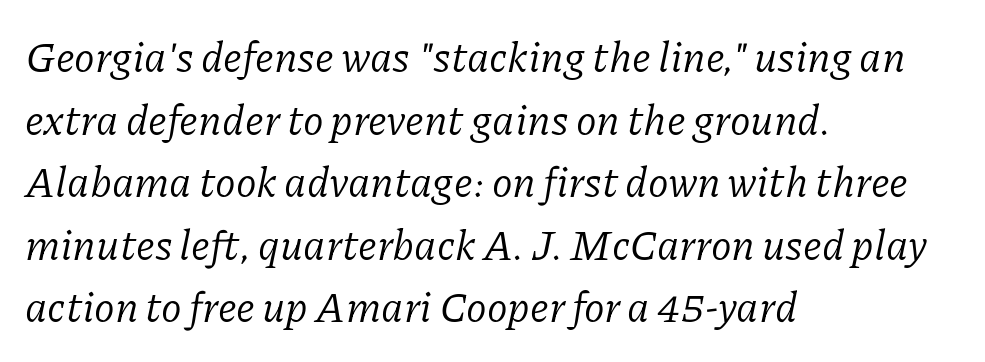
Q: Is the text bold? A: No.
Q: Is the text italic (slanted)? A: Yes, it leans right by about 11 degrees.
Q: Is the typeface a serif or a sans-serif typeface? A: Serif.
Q: Is the text underlined? A: No.
Q: How is the paragraph aligned? A: Left-aligned.
Q: Is the spacing between letters normal or unusually wide? A: Normal.
Q: Is the spacing between lines tight, normal or loose? A: Normal.
Q: Width (condensed, normal, or wide)? A: Normal.
Q: Stroke contrast? A: Low.
Q: x-height? A: Medium.
Q: Monospaced? A: No.
